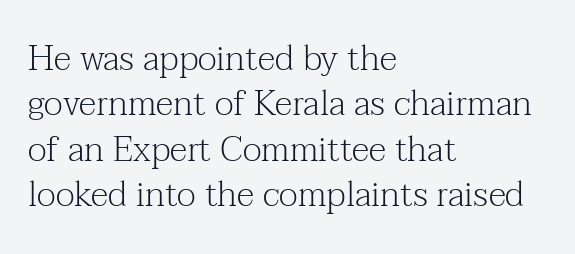
Horizontal alignment here is leftward, the default for most running prose. Weight: in the light-to-regular range. This rendering employs a face with finishing strokes, i.e., a serif. Quick note: not italic, upright.
